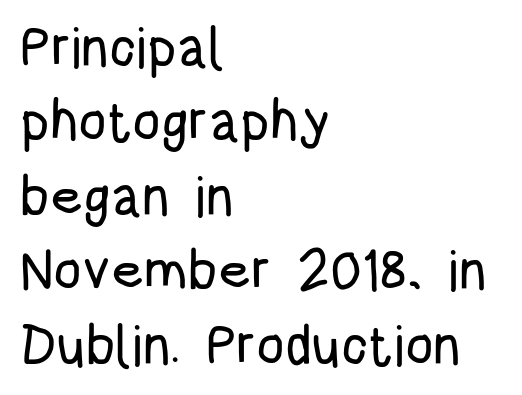
The image shows 56 px condensed sans-serif type, upright; set left-aligned, normal line spacing (1.33x), normal letter spacing, not underlined; low stroke contrast and a large x-height.
